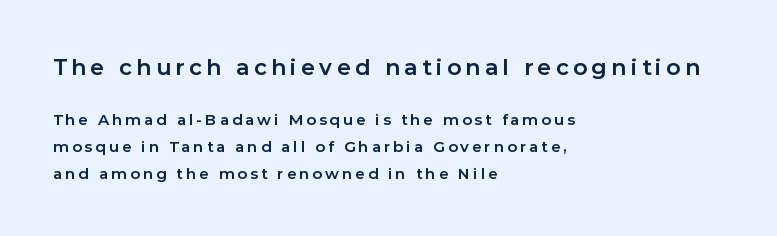
Line starts are locked; line ends wander. Anything drawn beneath the words? Only blank space. Notice how thick the strokes are: this is what a full bold looks like. The rendering shrinks the type as you move from the upper chunk to the lower. Look at the tracking — it's clearly loosened, letters drifting apart.
